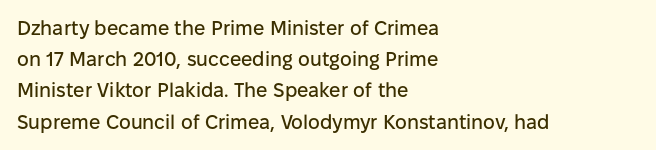
{"italic": "no", "underline": "no", "align": "left", "line_spacing": "normal", "line_spacing_ratio": 1.56, "letter_spacing": "normal", "letter_spacing_em": 0.0, "glyph_px": 20}
